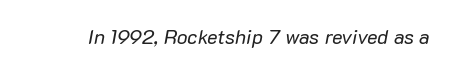
The image shows 20 px text type, italic (leaning right); set normal letter spacing, not underlined.
